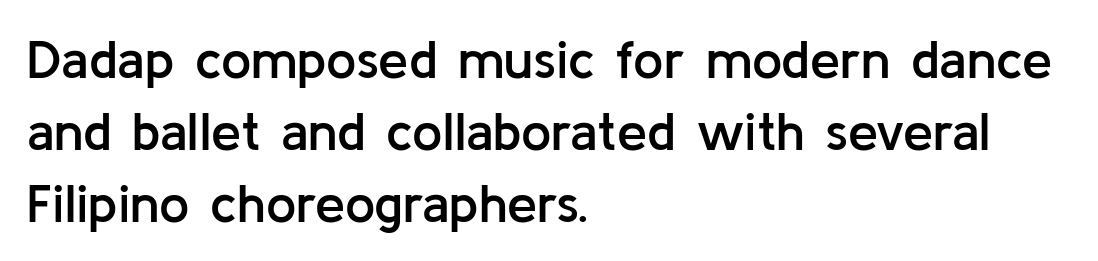
{"serif": "no", "italic": "no", "bold": "semi", "weight": "semibold", "width": "normal", "stroke_contrast": "low", "x_height": "medium", "monospaced": "no", "underline": "no", "align": "left", "line_spacing": "normal", "line_spacing_ratio": 1.33, "letter_spacing": "normal", "letter_spacing_em": 0.0, "glyph_px": 54}
